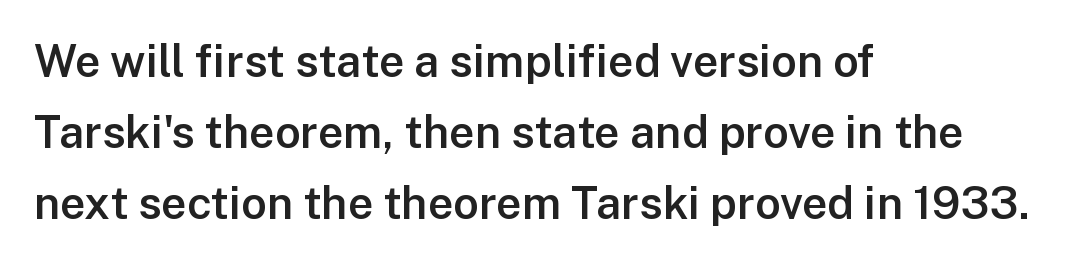
The image shows 45 px semibold sans-serif type, upright; set left-aligned, normal line spacing (1.58x), normal letter spacing, not underlined; low stroke contrast and a medium x-height.
